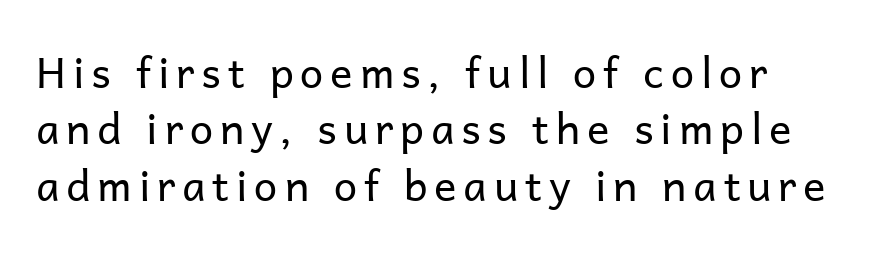
{"serif": "no", "italic": "no", "bold": "no", "weight": "regular", "width": "normal", "stroke_contrast": "low", "x_height": "medium", "monospaced": "no", "underline": "no", "align": "left", "line_spacing": "normal", "line_spacing_ratio": 1.34, "glyph_px": 42}
